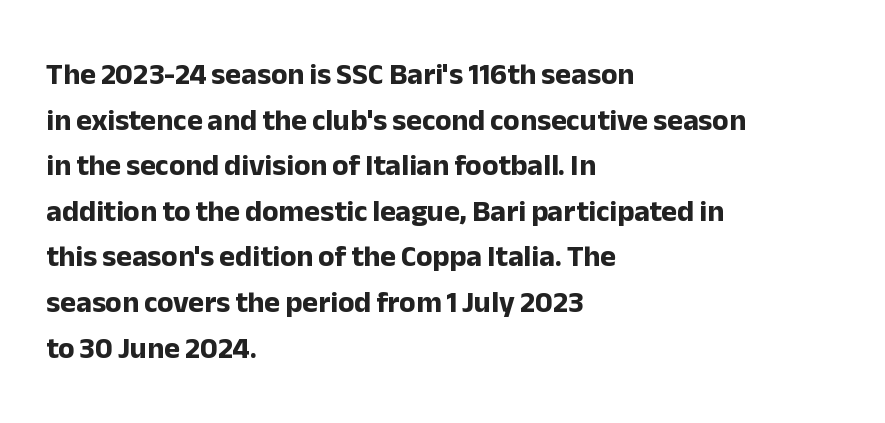
Each word holds together tightly as a unit, with standard inter-letter gaps. If you measured baseline to baseline, you'd find a middling distance. Visually the block forms a straight wall on the left and a jagged coastline on the right. Caption: bold face, heavy strokes. Do the characters align in a grid? No, the font is proportional.
